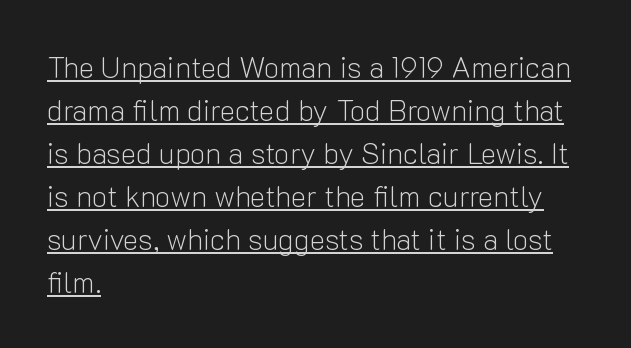
{"serif": "no", "italic": "no", "bold": "no", "weight": "light", "width": "normal", "stroke_contrast": "low", "x_height": "medium", "monospaced": "no", "underline": "yes", "align": "left", "line_spacing": "normal", "line_spacing_ratio": 1.48, "letter_spacing": "normal", "letter_spacing_em": 0.0, "glyph_px": 29}
